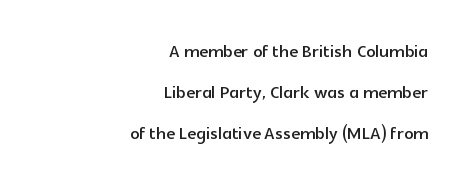
The image shows 23 px text type, upright; set right-aligned, line spacing 1.79x, normal letter spacing, not underlined.
